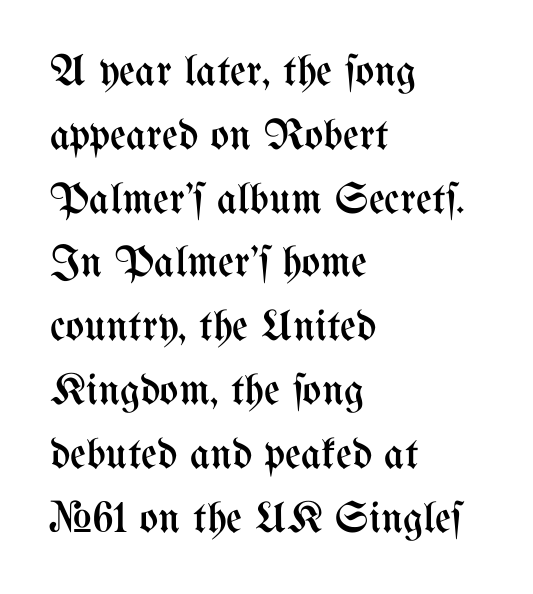
Q: Is the text bold? A: No.
Q: Is the text italic (slanted)? A: No, it is upright.
Q: Is the text underlined? A: No.
Q: How is the paragraph aligned? A: Left-aligned.
Q: Is the spacing between letters normal or unusually wide? A: Normal.
Q: Is the spacing between lines tight, normal or loose? A: Normal.
Q: Width (condensed, normal, or wide)? A: Condensed.
Q: Stroke contrast? A: Medium.
Q: x-height? A: Medium.
Q: Monospaced? A: No.
